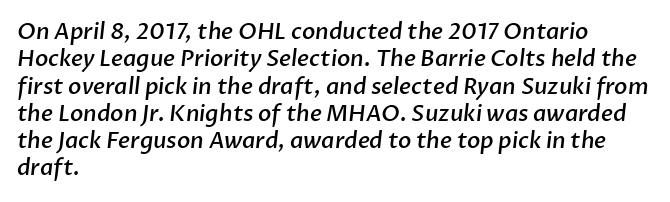
Q: Is the text bold? A: Semi-bold.
Q: Is the text underlined? A: No.
Q: How is the paragraph aligned? A: Left-aligned.
Q: Is the spacing between letters normal or unusually wide? A: Normal.
